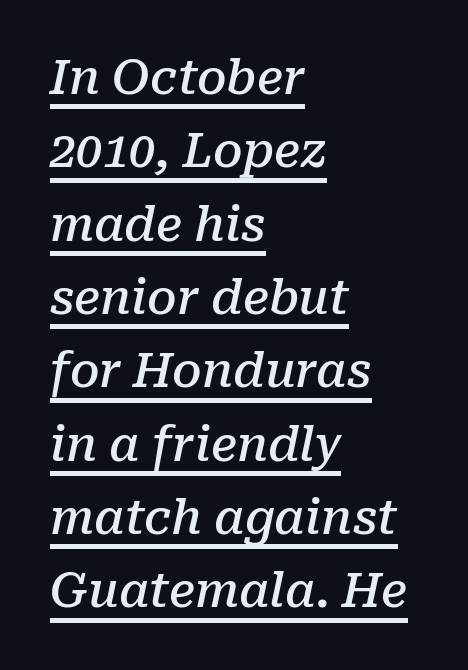
{"serif": "yes", "italic": "yes", "lean": "right", "slant_degrees": 10, "bold": "semi", "weight": "semibold", "width": "normal", "stroke_contrast": "low", "x_height": "medium", "monospaced": "no", "underline": "yes", "align": "left", "line_spacing": "normal", "line_spacing_ratio": 1.56, "letter_spacing": "normal", "letter_spacing_em": 0.0, "glyph_px": 47}
